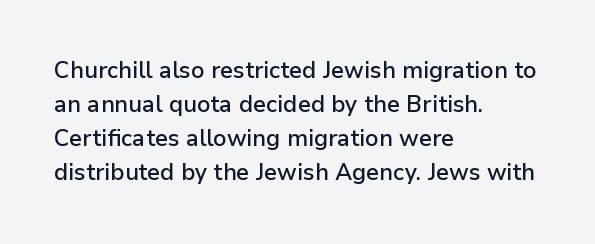
The type is set solid horizontally, with unmodified tracking. Letters rest on an invisible, unmarked baseline. The lettering holds an erect, upright posture throughout. Typeset ragged right — the left edge is the straight one. The block of text has a typical density, with ordinary space between rows.
